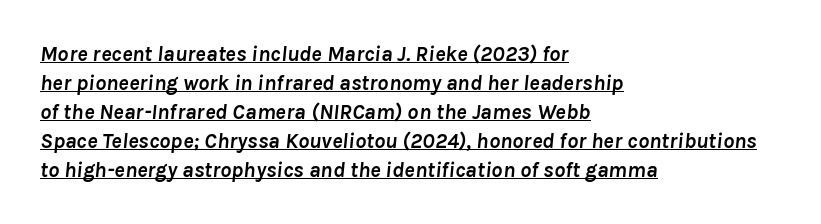
A dark, heavy texture on the line: the type is bold. Tracking value appears to be zero — textbook default spacing. Every row of glyphs begins at an identical x-position on the left. A continuous stroke trails under the words, as in a hyperlink. Compared with ordinary roman type, these characters are visibly tilted. Horizontal bands of white between lines are of average thickness.
